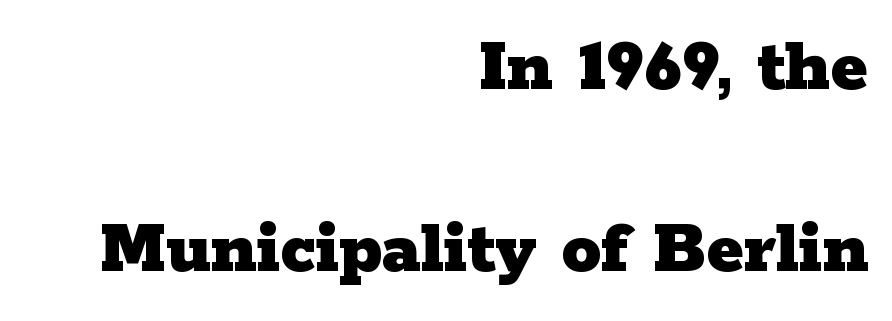
This is serif lettering, the kind often seen in printed books. Proportional: the letters do not fall into vertical columns. Check the space under the baseline: it is left empty. How are the letters spaced? Ordinarily, with no added tracking.
